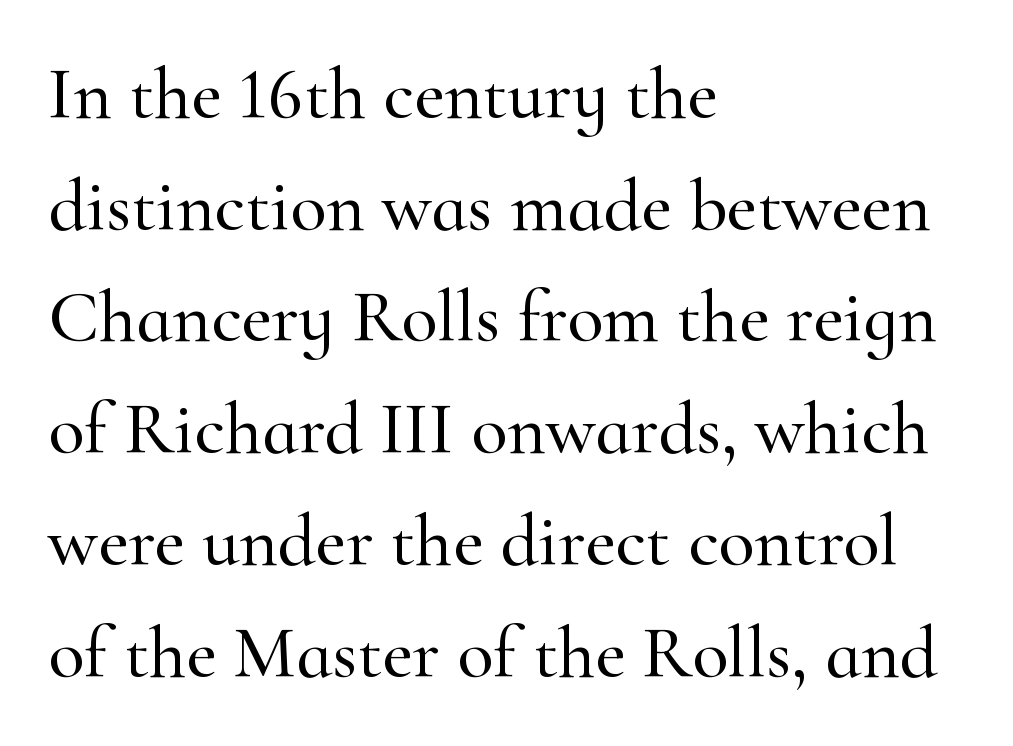
Q: Is the text italic (slanted)? A: No, it is upright.
Q: Is the typeface a serif or a sans-serif typeface? A: Serif.
Q: Is the text underlined? A: No.
Q: How is the paragraph aligned? A: Left-aligned.
Q: Is the spacing between letters normal or unusually wide? A: Normal.
Q: Is the spacing between lines tight, normal or loose? A: Normal.
Q: Width (condensed, normal, or wide)? A: Normal.
Q: Stroke contrast? A: High.
Q: x-height? A: Small.
Q: Monospaced? A: No.
